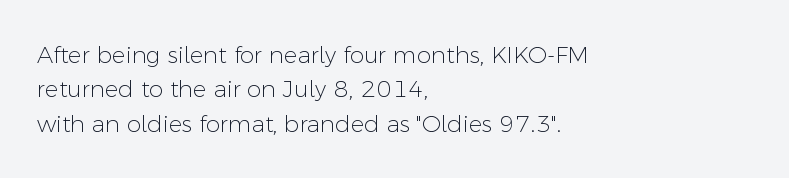
{"italic": "no", "bold": "no", "underline": "no", "align": "left", "line_spacing": "normal", "line_spacing_ratio": 1.5, "letter_spacing": "normal", "letter_spacing_em": 0.0, "glyph_px": 23}
